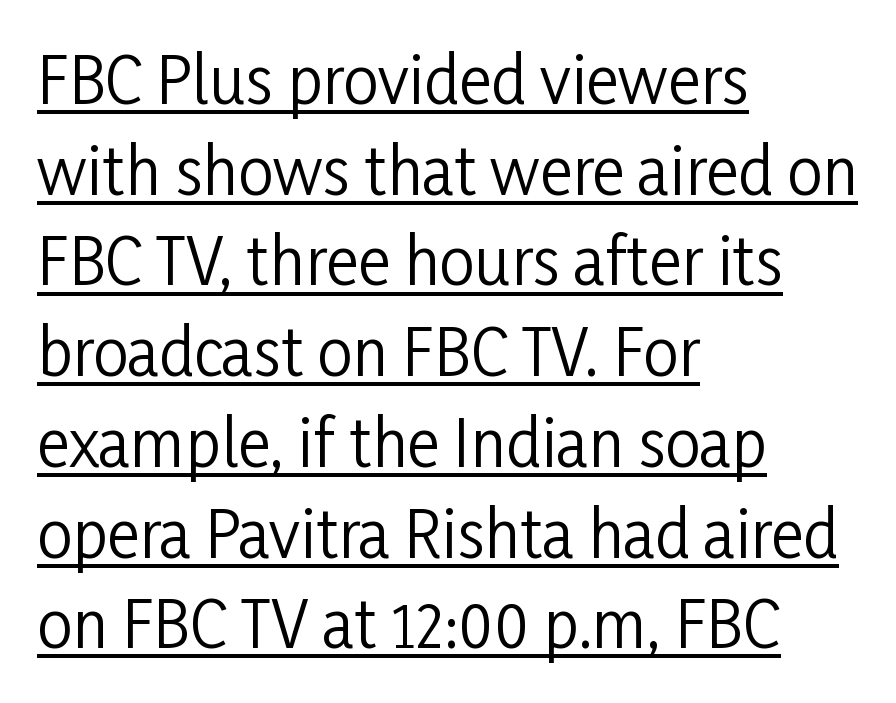
Q: Is the text bold? A: No.
Q: Is the text italic (slanted)? A: No, it is upright.
Q: Is the typeface a serif or a sans-serif typeface? A: Sans-serif.
Q: Is the text underlined? A: Yes.
Q: How is the paragraph aligned? A: Left-aligned.
Q: Is the spacing between letters normal or unusually wide? A: Normal.
Q: Is the spacing between lines tight, normal or loose? A: Normal.
Q: Width (condensed, normal, or wide)? A: Condensed.
Q: Stroke contrast? A: Low.
Q: x-height? A: Medium.
Q: Monospaced? A: No.
